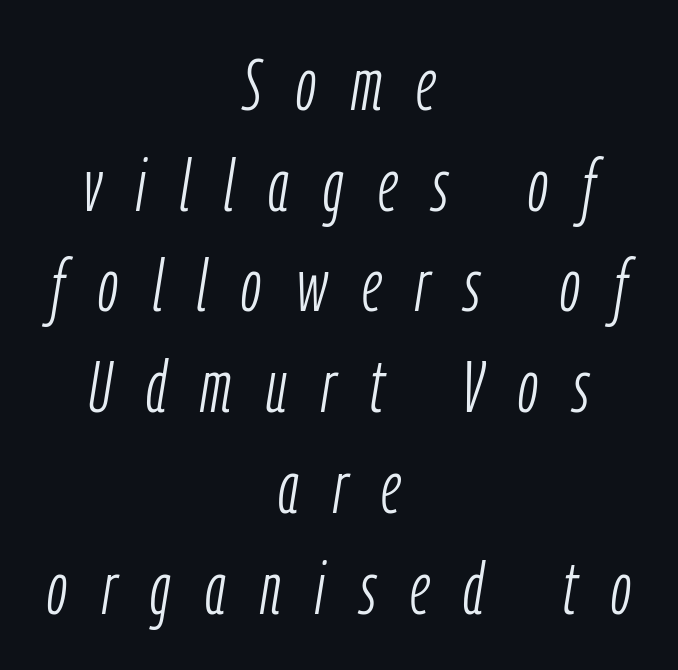
The image shows 73 px light, condensed type, italic (leaning right); set centered, normal line spacing (1.38x), unusually wide letter spacing (+0.47 em), not underlined; low stroke contrast and a medium x-height.
